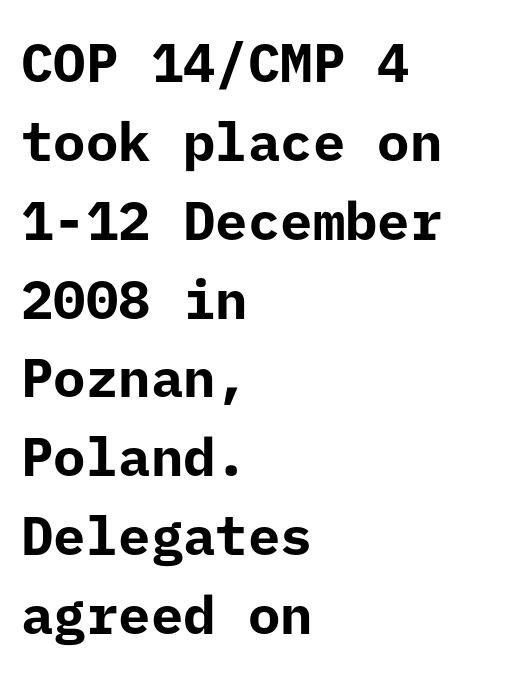
{"serif": "no", "italic": "no", "bold": "yes", "weight": "bold", "width": "normal", "stroke_contrast": "low", "x_height": "medium", "underline": "no", "align": "left", "line_spacing": "normal", "line_spacing_ratio": 1.46, "letter_spacing": "normal", "letter_spacing_em": 0.0, "glyph_px": 54}
